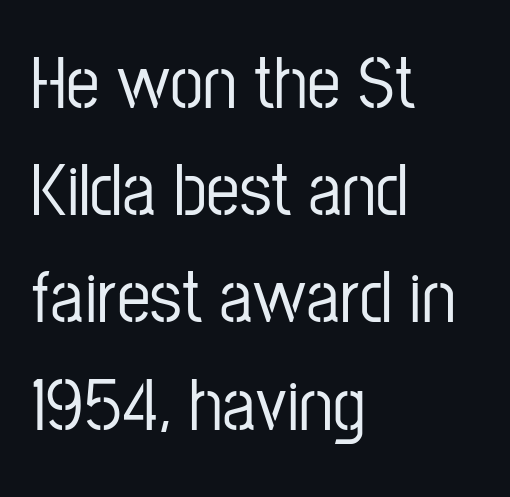
{"serif": "no", "italic": "no", "width": "condensed", "stroke_contrast": "low", "x_height": "medium", "monospaced": "no", "underline": "no", "align": "left", "line_spacing": "normal", "line_spacing_ratio": 1.43, "letter_spacing": "normal", "letter_spacing_em": 0.0, "glyph_px": 75}
